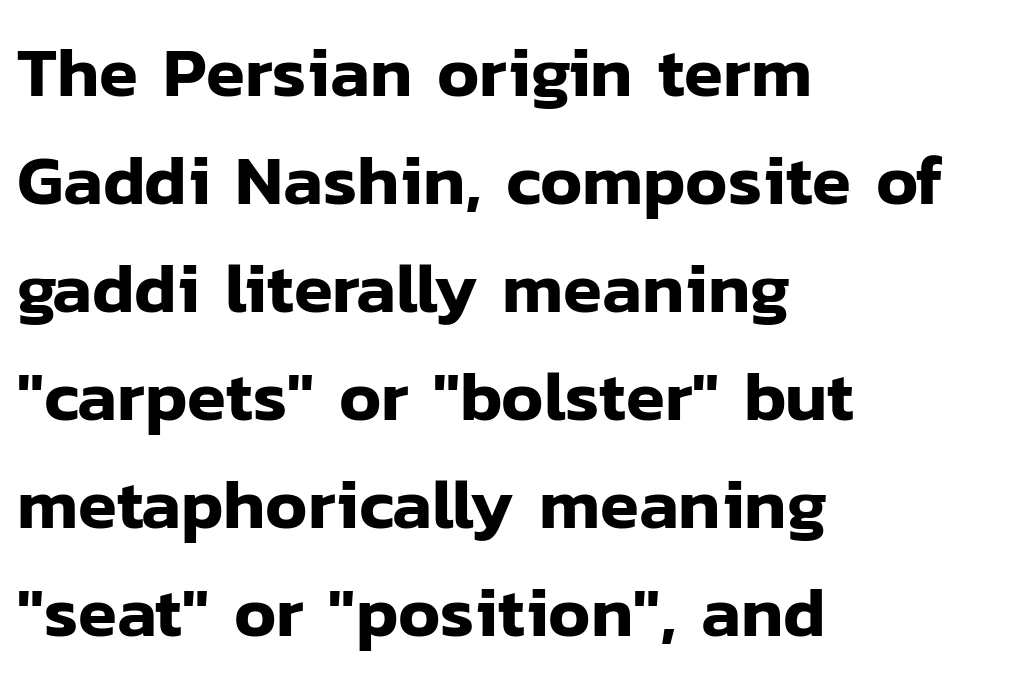
Ascenders rise straight up at ninety degrees. The baseline area is clear. The lines sit at an ordinary, default distance from one another. Proportional: the letters do not fall into vertical columns. Examine the stroke ends and you'll find no serifs. Short and long lines alike share a common starting point at left.
